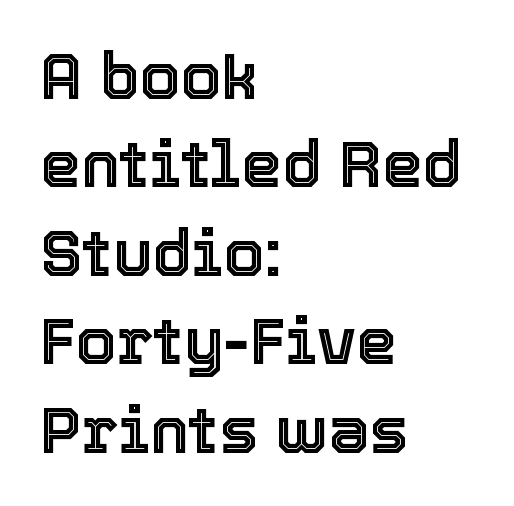
Q: Is the text italic (slanted)? A: No, it is upright.
Q: Is the text underlined? A: No.
Q: How is the paragraph aligned? A: Left-aligned.
Q: Is the spacing between letters normal or unusually wide? A: Normal.
Q: Is the spacing between lines tight, normal or loose? A: Normal.
Q: Width (condensed, normal, or wide)? A: Normal.
Q: x-height? A: Medium.
Q: Monospaced? A: No.
